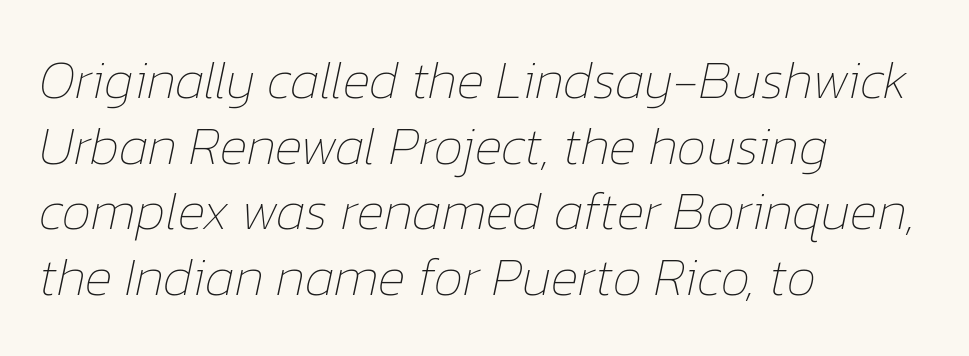
Q: Is the text bold? A: No.
Q: Is the text italic (slanted)? A: Yes, it leans right by about 12 degrees.
Q: Is the text underlined? A: No.
Q: How is the paragraph aligned? A: Left-aligned.
Q: Is the spacing between letters normal or unusually wide? A: Normal.
Q: Width (condensed, normal, or wide)? A: Normal.
Q: Stroke contrast? A: Low.
Q: x-height? A: Medium.
Q: Monospaced? A: No.
